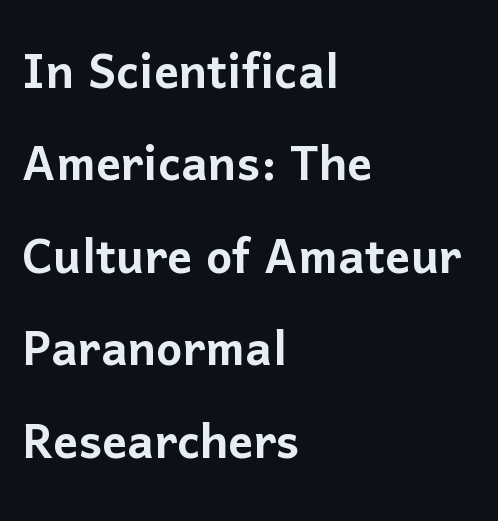
Does extra space separate the letters? No, they use regular spacing. A typesetter would call this proportional, since set widths differ per character. Where is the straight margin? On the left. How would I describe the line gaps? Plain and ordinary. Typographically, this falls in the sans-serif category.
